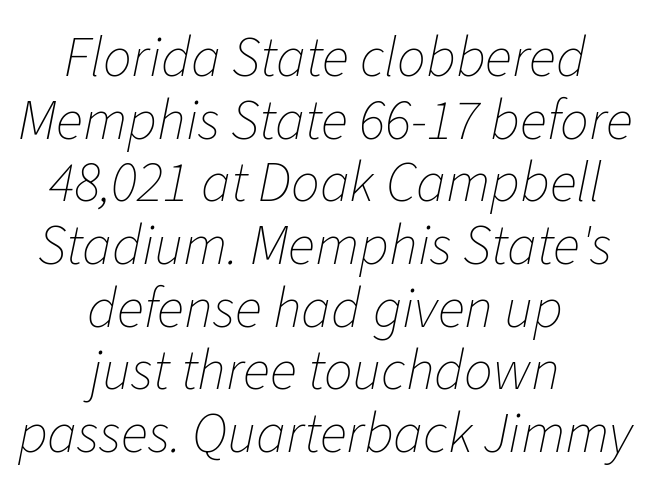
{"italic": "yes", "lean": "right", "slant_degrees": 11, "bold": "no", "weight": "thin", "width": "normal", "stroke_contrast": "low", "x_height": "medium", "monospaced": "no", "underline": "no", "align": "center", "line_spacing": "tight", "line_spacing_ratio": 1.1, "letter_spacing": "normal", "letter_spacing_em": 0.0, "glyph_px": 57}
